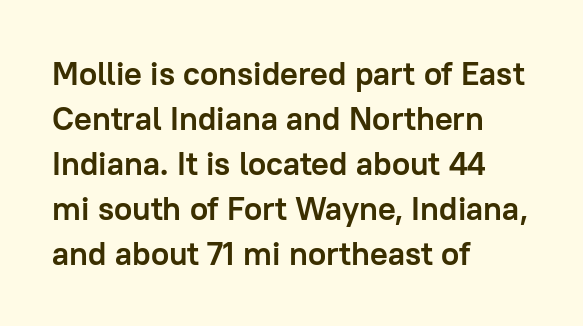
The image shows 33 px semibold sans-serif type, upright; set left-aligned, normal line spacing (1.36x), normal letter spacing, not underlined; low stroke contrast and a medium x-height.
